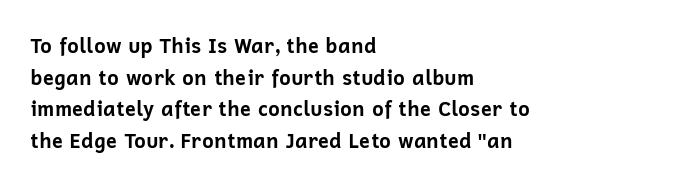
Q: Is the text bold? A: Yes.
Q: Is the text italic (slanted)? A: No, it is upright.
Q: Is the text underlined? A: No.
Q: How is the paragraph aligned? A: Left-aligned.
Q: Is the spacing between letters normal or unusually wide? A: Normal.
Q: Is the spacing between lines tight, normal or loose? A: Normal.
